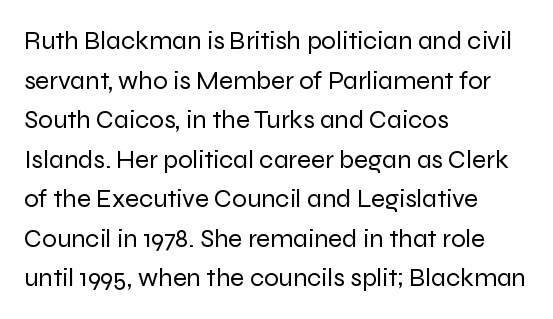
{"italic": "no", "bold": "no", "underline": "no", "align": "left", "line_spacing": "normal", "line_spacing_ratio": 1.52, "letter_spacing": "normal", "letter_spacing_em": 0.0, "glyph_px": 26}
